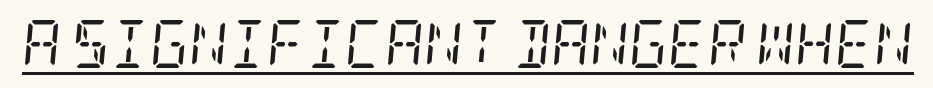
Q: Is the text bold? A: No.
Q: Is the text italic (slanted)? A: Yes, it leans right by about 5 degrees.
Q: Is the typeface a serif or a sans-serif typeface? A: Serif.
Q: Is the text underlined? A: Yes.
Q: Is the spacing between letters normal or unusually wide? A: Normal.
Q: Width (condensed, normal, or wide)? A: Condensed.
Q: Stroke contrast? A: Low.
Q: x-height? A: Large.
